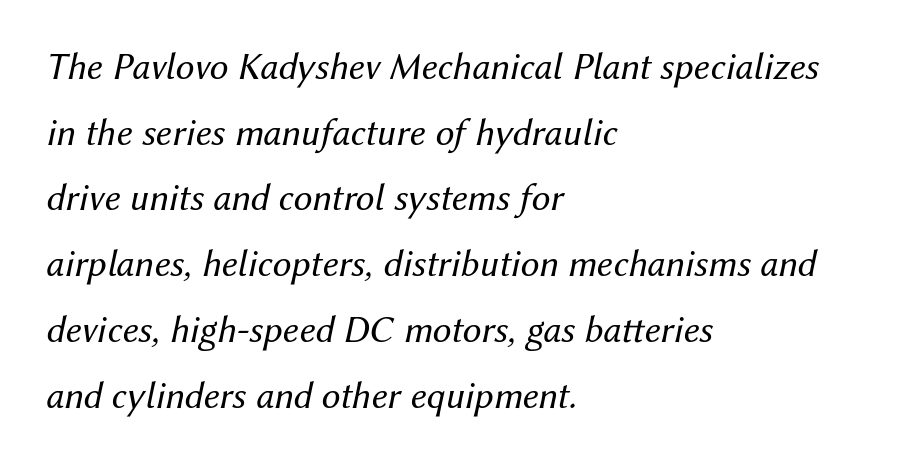
Q: Is the text bold? A: No.
Q: Is the text italic (slanted)? A: Yes, it leans right by about 12 degrees.
Q: Is the text underlined? A: No.
Q: How is the paragraph aligned? A: Left-aligned.
Q: Is the spacing between letters normal or unusually wide? A: Normal.
Q: Width (condensed, normal, or wide)? A: Normal.
Q: Stroke contrast? A: Medium.
Q: x-height? A: Medium.
Q: Monospaced? A: No.
